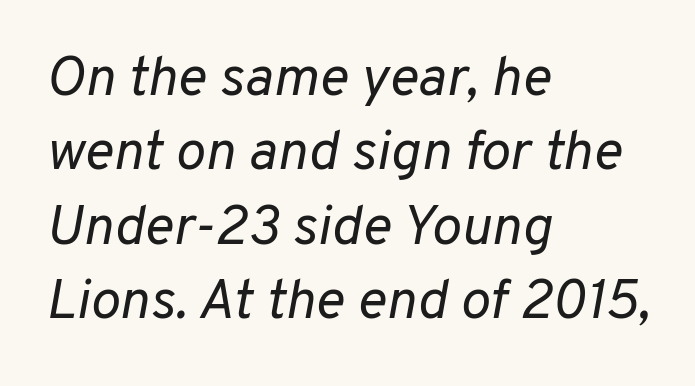
Q: Is the text bold? A: No.
Q: Is the text italic (slanted)? A: Yes, it leans right by about 10 degrees.
Q: Is the text underlined? A: No.
Q: How is the paragraph aligned? A: Left-aligned.
Q: Is the spacing between letters normal or unusually wide? A: Normal.
Q: Is the spacing between lines tight, normal or loose? A: Normal.
Q: Width (condensed, normal, or wide)? A: Normal.
Q: Stroke contrast? A: Low.
Q: x-height? A: Medium.
Q: Monospaced? A: No.
